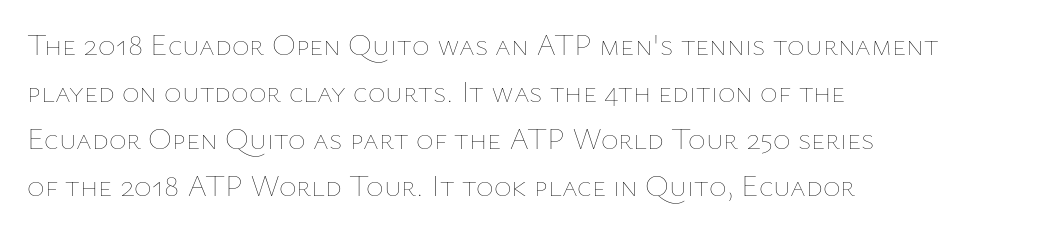
{"italic": "no", "bold": "no", "weight": "thin", "width": "normal", "stroke_contrast": "low", "x_height": "medium", "monospaced": "no", "underline": "no", "align": "left", "line_spacing": "normal", "line_spacing_ratio": 1.57, "letter_spacing": "normal", "letter_spacing_em": 0.0, "glyph_px": 30}
